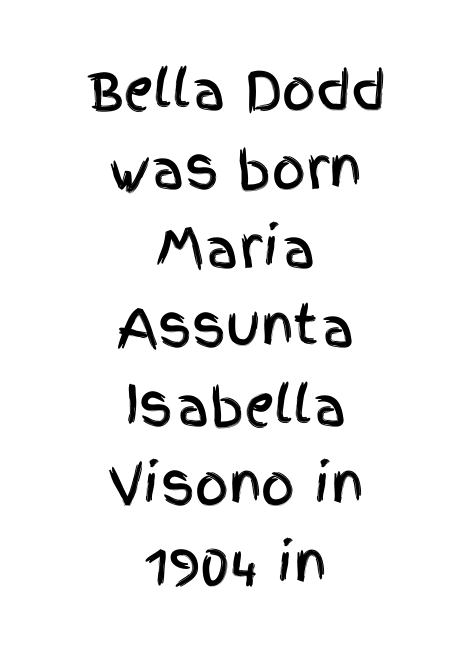
Character widths vary here, with narrow letters taking less room than wide ones. The specimen reads as upright at a glance. Interline gaps are of average width in this sample. The rendering shows plain stroke endings on the letterforms — a sans-serif design. This sample uses plain, unmodified letter spacing.
